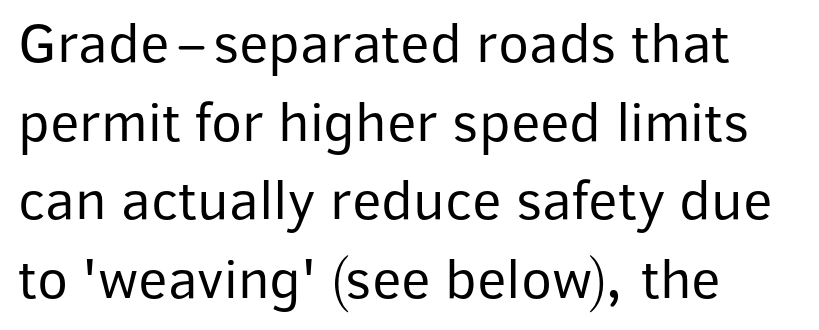
Q: Is the text bold? A: No.
Q: Is the text italic (slanted)? A: No, it is upright.
Q: Is the typeface a serif or a sans-serif typeface? A: Sans-serif.
Q: Is the text underlined? A: No.
Q: How is the paragraph aligned? A: Left-aligned.
Q: Is the spacing between letters normal or unusually wide? A: Normal.
Q: Is the spacing between lines tight, normal or loose? A: Normal.
Q: Width (condensed, normal, or wide)? A: Normal.
Q: Stroke contrast? A: Low.
Q: x-height? A: Medium.
Q: Monospaced? A: No.
